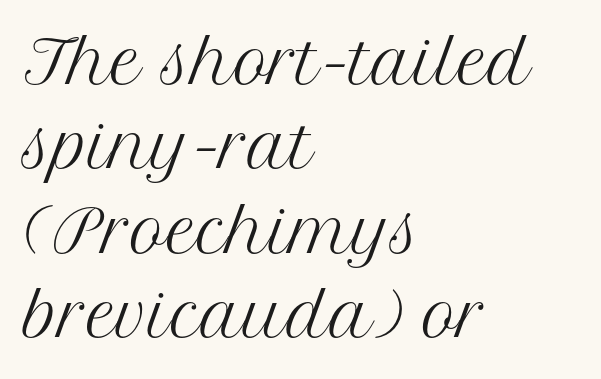
Does the copy run flush right? No — it runs flush left. What stands out about the letter spacing? Nothing — it is the standard amount. Varying glyph widths throughout — classic text-font behaviour. Does the leading feel generous? No, just average. The passage shown is not bold in any degree.
